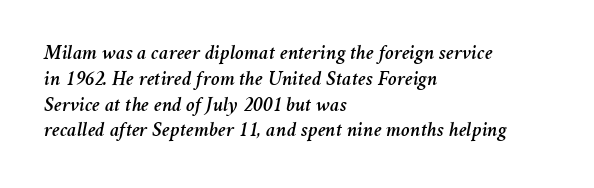
The image shows 21 px text type, italic (leaning right); set left-aligned, line spacing 1.23x, normal letter spacing, not underlined.
